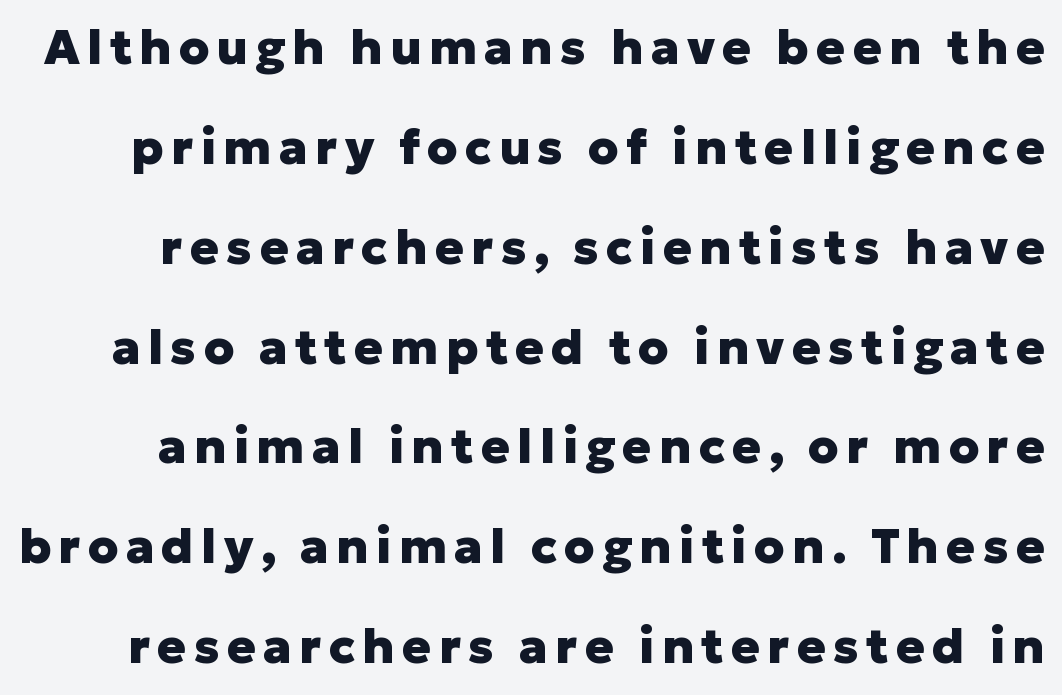
If you measured baseline to baseline, you'd find a long distance. Note the varied advance widths — an 'i' is clearly narrower than an 'm'. Is the type bold? Yes — the strokes are clearly thick and heavy. The font's upright variant was chosen for this text.
